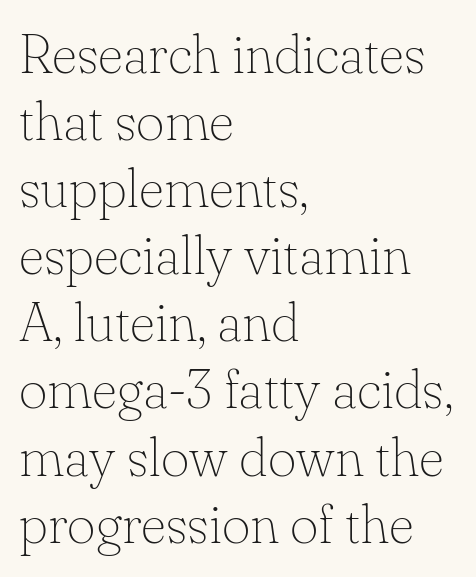
Ordinary non-slanted type is in use. One-word summary of the alignment: left. Here the glyphs are tracked normally, forming tight word shapes. The string is rendered with underlining switched off. Think of a printed novel: that variable character pitch is what you see here. Yep, those are serifs on the letters.
